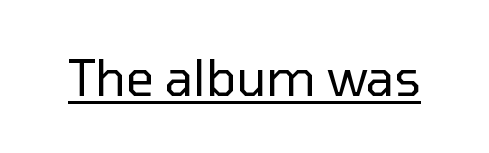
{"serif": "no", "italic": "no", "bold": "no", "weight": "regular", "width": "normal", "stroke_contrast": "low", "x_height": "medium", "monospaced": "no", "underline": "yes", "letter_spacing": "normal", "letter_spacing_em": 0.0, "glyph_px": 49}
